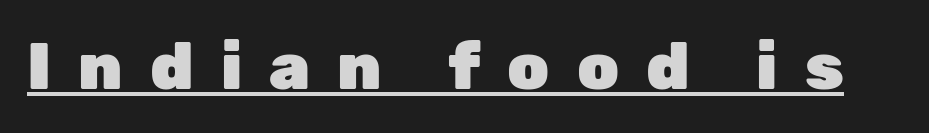
{"serif": "no", "italic": "no", "bold": "yes", "weight": "heavy", "width": "normal", "stroke_contrast": "low", "x_height": "medium", "monospaced": "no", "underline": "yes", "letter_spacing": "wide", "letter_spacing_em": 0.41, "glyph_px": 66}
